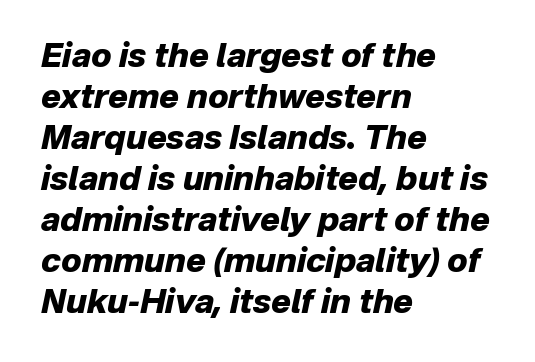
{"italic": "yes", "lean": "right", "slant_degrees": 12, "bold": "yes", "weight": "heavy", "width": "normal", "stroke_contrast": "low", "x_height": "medium", "monospaced": "no", "underline": "no", "align": "left", "line_spacing_ratio": 1.24, "letter_spacing": "normal", "letter_spacing_em": 0.0, "glyph_px": 33}
